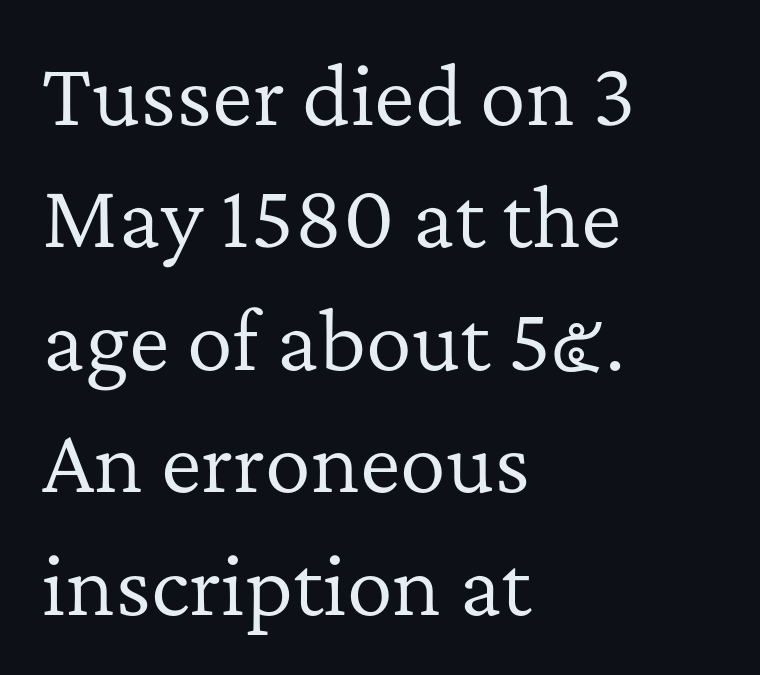
Q: Is the text bold? A: No.
Q: Is the text italic (slanted)? A: No, it is upright.
Q: Is the typeface a serif or a sans-serif typeface? A: Serif.
Q: Is the text underlined? A: No.
Q: How is the paragraph aligned? A: Left-aligned.
Q: Is the spacing between letters normal or unusually wide? A: Normal.
Q: Is the spacing between lines tight, normal or loose? A: Normal.
Q: Width (condensed, normal, or wide)? A: Normal.
Q: Stroke contrast? A: Low.
Q: x-height? A: Medium.
Q: Monospaced? A: No.
